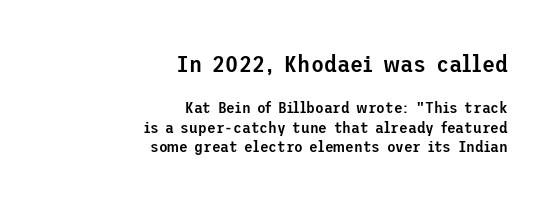
The image shows 24 px text type, upright; set right-aligned, line spacing 1.21x, normal letter spacing, not underlined; the first (top) block is 1.5x larger.
